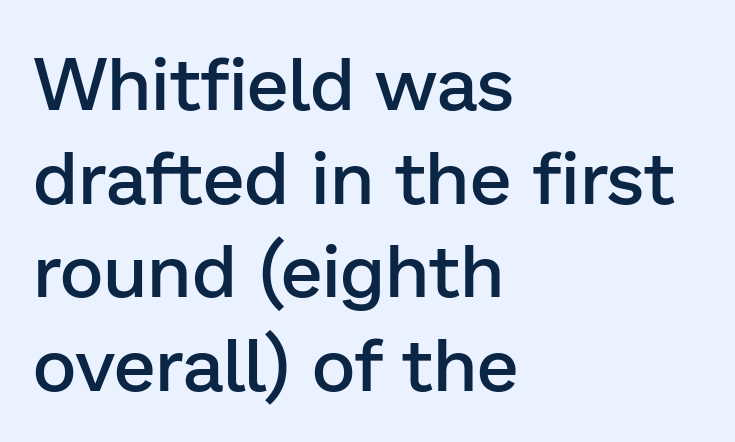
Compared with a centered layout, this one pins lines to the left instead. The type family on display is of the sans-serif kind. Think of a printed novel: that variable character pitch is what you see here. The space beneath each line is pristine and unruled.
